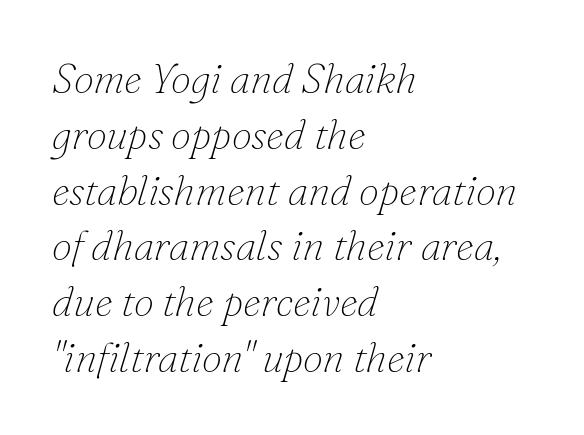
The image shows 41 px thin serif type, italic (leaning right); set left-aligned, normal line spacing (1.36x), normal letter spacing, not underlined; low stroke contrast and a small x-height.
